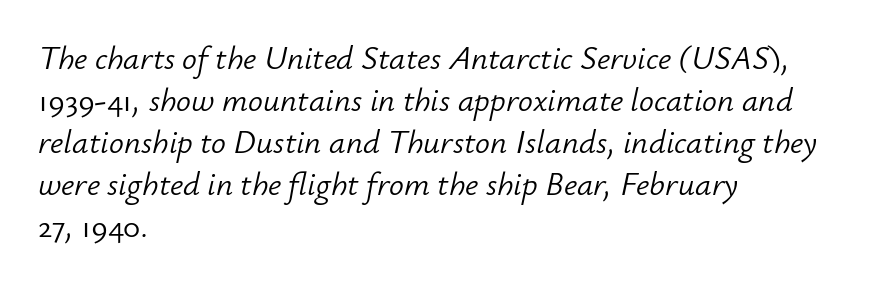
The image shows 33 px light type, italic (leaning right); set left-aligned, normal line spacing (1.27x), normal letter spacing, not underlined; low stroke contrast and a small x-height.
